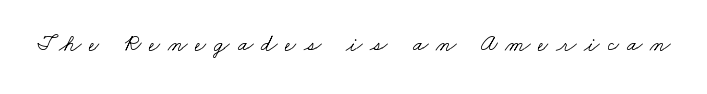
The image shows 23 px text type; set unusually wide letter spacing (+0.34 em), not underlined.
